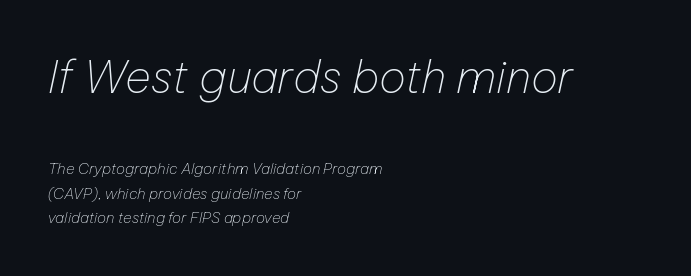
The image shows 45 px thin type, italic (leaning right); set left-aligned, normal line spacing (1.66x), normal letter spacing, not underlined; the first (top) block is 3.0x larger; low stroke contrast and a medium x-height.
